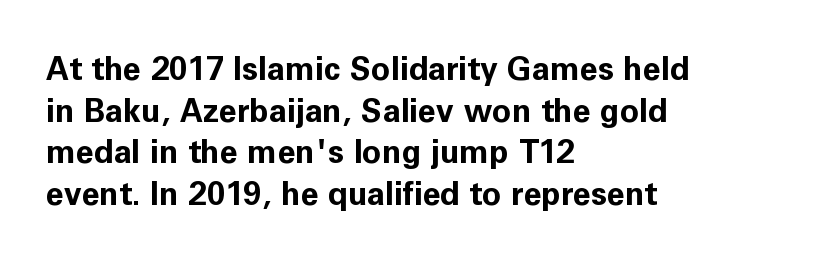
The image shows 32 px bold sans-serif type, upright; set left-aligned, normal line spacing (1.3x), normal letter spacing, not underlined; low stroke contrast and a medium x-height.
